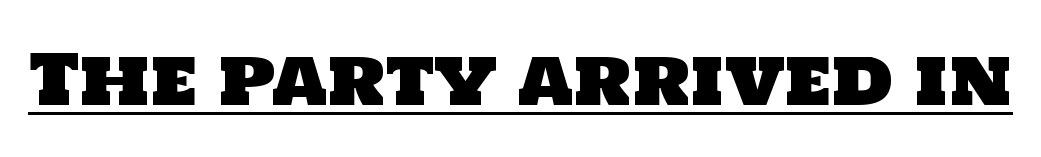
Q: Is the typeface a serif or a sans-serif typeface? A: Sans-serif.
Q: Is the text underlined? A: Yes.
Q: Is the spacing between letters normal or unusually wide? A: Normal.
Q: Width (condensed, normal, or wide)? A: Normal.
Q: Stroke contrast? A: Low.
Q: x-height? A: Large.
Q: Monospaced? A: No.
